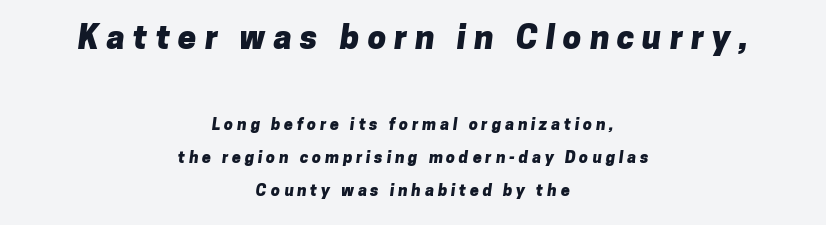
The passage shown begins with its larger block and ends with its smaller one. One-word summary of the alignment: center. Look at the stroke-to-counter ratio: heavy, a bold. Loosely led — the rows are spread out. Spacing verdict: proportional, widths tailored to each character. The tracking jumps out immediately: characters are airy and widely separated.
